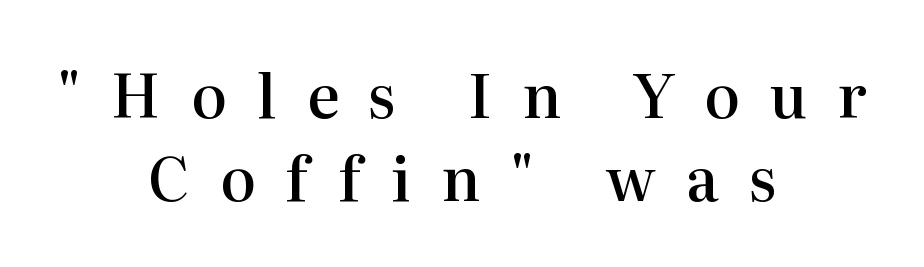
The image shows 60 px semibold serif type, upright; set centered, normal line spacing (1.38x), unusually wide letter spacing (+0.5 em), not underlined; high stroke contrast and a medium x-height.
